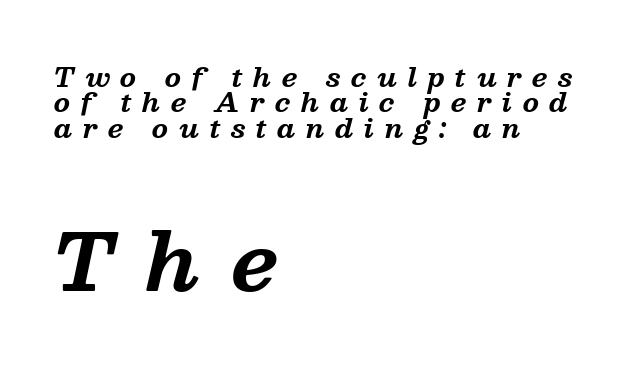
The image shows 78 px bold serif type, italic (leaning right); set left-aligned, tight line spacing (0.98x), unusually wide letter spacing (+0.4 em), not underlined; the second (bottom) block is 3.0x larger; medium stroke contrast and a medium x-height.
